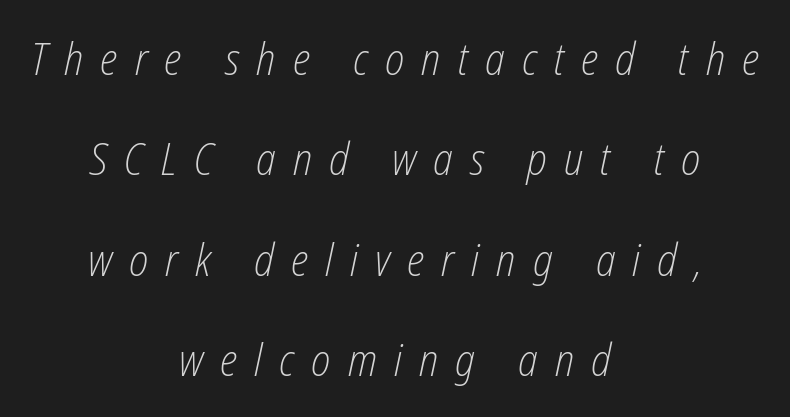
{"italic": "yes", "lean": "right", "slant_degrees": 12, "bold": "no", "weight": "light", "width": "condensed", "stroke_contrast": "low", "x_height": "medium", "monospaced": "no", "underline": "no", "align": "center", "line_spacing": "loose", "line_spacing_ratio": 2.23, "letter_spacing": "wide", "letter_spacing_em": 0.38, "glyph_px": 45}
